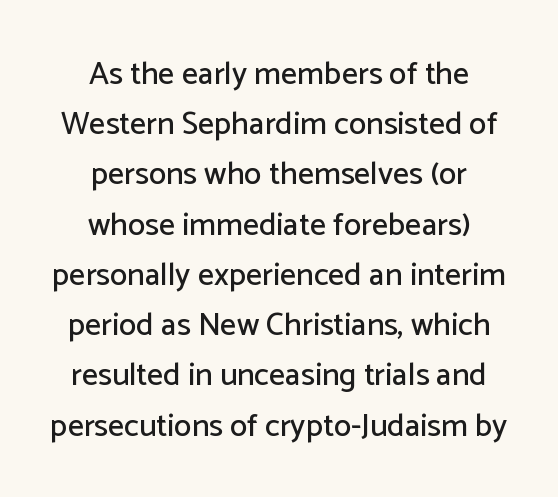
{"serif": "no", "italic": "no", "width": "normal", "stroke_contrast": "low", "x_height": "medium", "monospaced": "no", "underline": "no", "align": "center", "line_spacing": "normal", "line_spacing_ratio": 1.57, "letter_spacing": "normal", "letter_spacing_em": 0.0, "glyph_px": 32}
